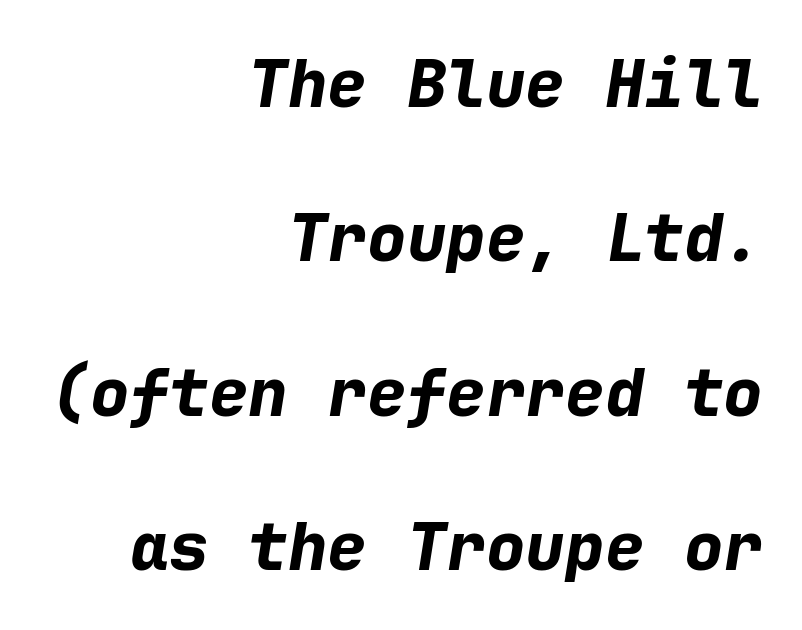
Anything drawn beneath the words? Only blank space. Alignment: flush right. A typesetter would call this zero additional tracking. In terms of posture, this sample is oblique. Leading is clearly above the norm, producing a sparse column.
